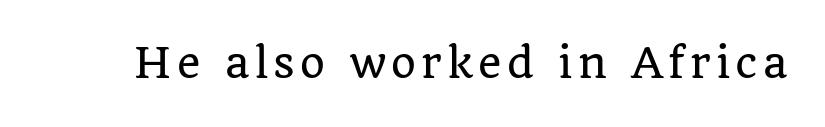
Q: Is the text italic (slanted)? A: No, it is upright.
Q: Is the typeface a serif or a sans-serif typeface? A: Serif.
Q: Is the text underlined? A: No.
Q: Width (condensed, normal, or wide)? A: Normal.
Q: Stroke contrast? A: Low.
Q: x-height? A: Large.
Q: Monospaced? A: No.
